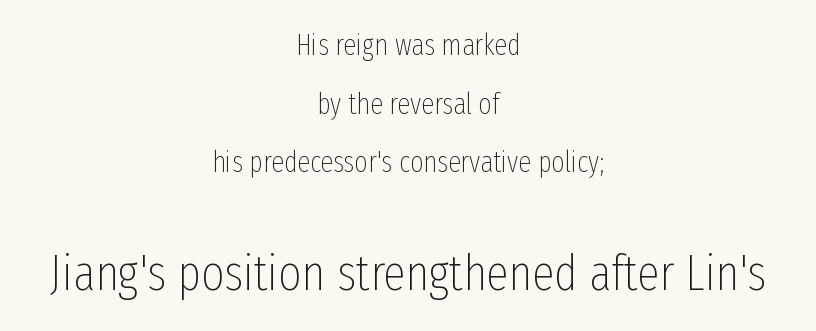
The image shows 50 px thin, condensed sans-serif type, upright; set centered, loose line spacing (2.02x), normal letter spacing, not underlined; the second (bottom) block is 1.72x larger; low stroke contrast and a medium x-height.
